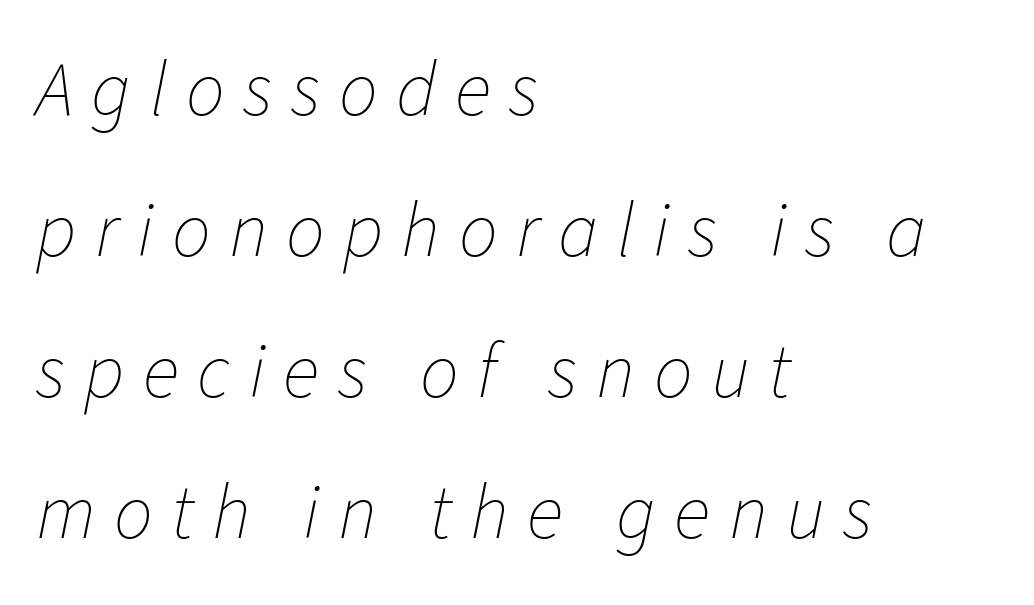
{"italic": "yes", "lean": "right", "slant_degrees": 11, "bold": "no", "weight": "thin", "width": "normal", "stroke_contrast": "low", "x_height": "medium", "monospaced": "no", "underline": "no", "align": "left", "line_spacing_ratio": 1.83, "letter_spacing": "wide", "letter_spacing_em": 0.24, "glyph_px": 77}
